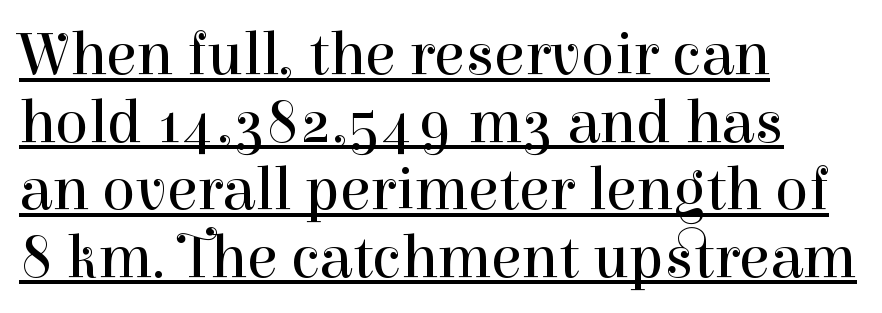
{"serif": "yes", "italic": "no", "bold": "no", "weight": "regular", "width": "normal", "stroke_contrast": "high", "x_height": "medium", "monospaced": "no", "underline": "yes", "align": "left", "line_spacing": "tight", "line_spacing_ratio": 1.09, "letter_spacing": "normal", "letter_spacing_em": 0.0, "glyph_px": 62}
